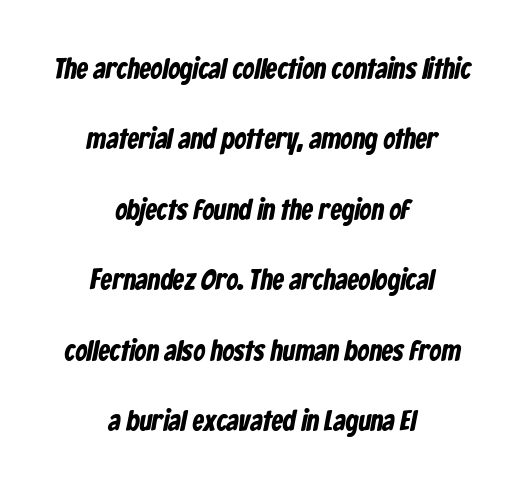
Q: Is the typeface a serif or a sans-serif typeface? A: Sans-serif.
Q: Is the text underlined? A: No.
Q: How is the paragraph aligned? A: Centered.
Q: Is the spacing between letters normal or unusually wide? A: Normal.
Q: Is the spacing between lines tight, normal or loose? A: Loose.
Q: Width (condensed, normal, or wide)? A: Condensed.
Q: Stroke contrast? A: Low.
Q: x-height? A: Medium.
Q: Monospaced? A: No.
